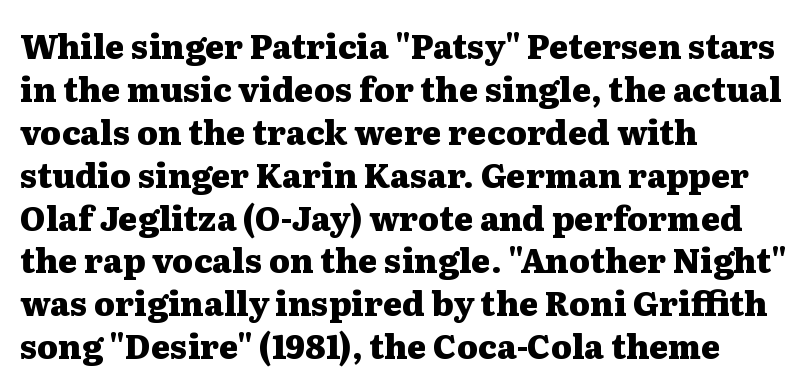
Q: Is the text bold? A: Yes.
Q: Is the text italic (slanted)? A: No, it is upright.
Q: Is the typeface a serif or a sans-serif typeface? A: Serif.
Q: Is the text underlined? A: No.
Q: How is the paragraph aligned? A: Left-aligned.
Q: Is the spacing between letters normal or unusually wide? A: Normal.
Q: Is the spacing between lines tight, normal or loose? A: Normal.
Q: Width (condensed, normal, or wide)? A: Wide.
Q: Stroke contrast? A: Medium.
Q: x-height? A: Medium.
Q: Monospaced? A: No.
